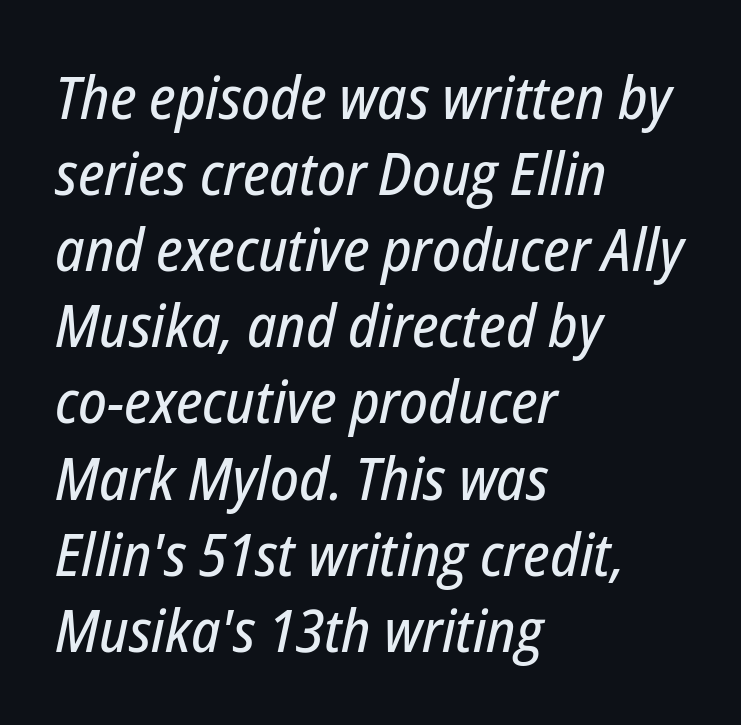
This rendering features lettering with no underline. Layout note: lines flush left. Quick note: italic. Observe the ordinary spacing: letters are neighbours, not strangers. The face used here is proportionally spaced, like ordinary book or web type. Rows of type keep a routine distance in the vertical direction.
